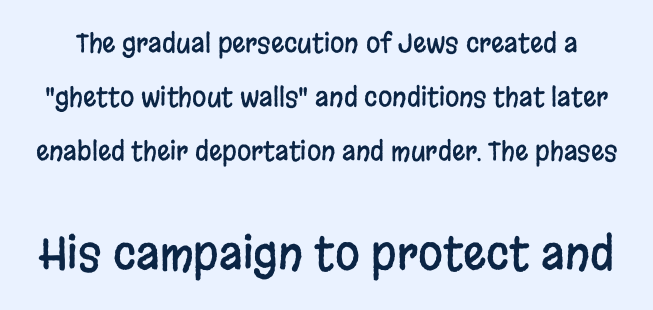
No extra tracking has been applied to these lines. What's the leading like? Stretched, with rows far apart. A sans-serif font was chosen for this passage. The designer gave the closing block more size than the opening block.
